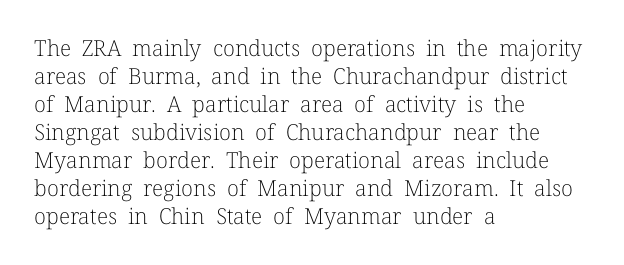
Q: Is the text bold? A: No.
Q: Is the text italic (slanted)? A: No, it is upright.
Q: Is the text underlined? A: No.
Q: How is the paragraph aligned? A: Left-aligned.
Q: Is the spacing between letters normal or unusually wide? A: Normal.
Q: Is the spacing between lines tight, normal or loose? A: Normal.
